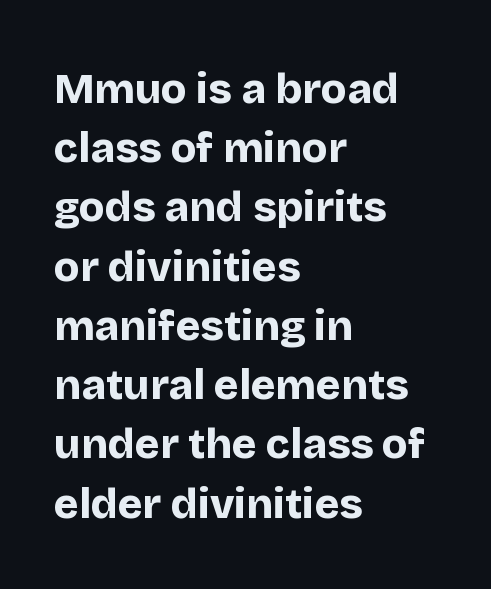
{"serif": "no", "italic": "no", "bold": "yes", "weight": "bold", "width": "normal", "stroke_contrast": "low", "x_height": "large", "monospaced": "no", "underline": "no", "align": "left", "line_spacing": "normal", "line_spacing_ratio": 1.41, "letter_spacing": "normal", "letter_spacing_em": 0.0, "glyph_px": 42}
